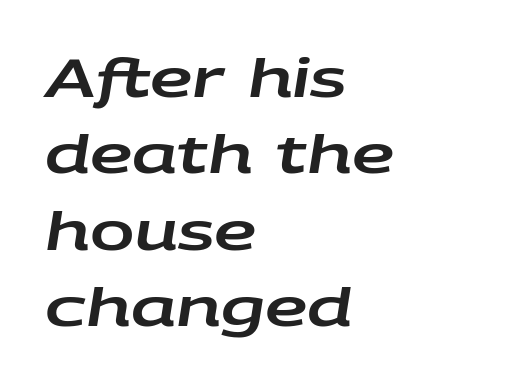
Q: Is the text italic (slanted)? A: Yes, it leans right by about 9 degrees.
Q: Is the text underlined? A: No.
Q: How is the paragraph aligned? A: Left-aligned.
Q: Is the spacing between letters normal or unusually wide? A: Normal.
Q: Is the spacing between lines tight, normal or loose? A: Normal.
Q: Width (condensed, normal, or wide)? A: Wide.
Q: Stroke contrast? A: Low.
Q: x-height? A: Large.
Q: Monospaced? A: No.
